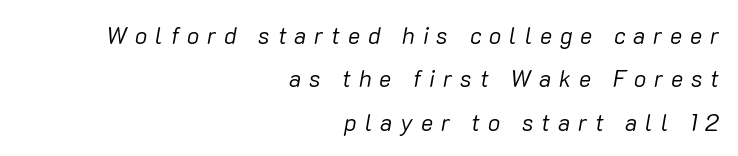
The image shows 23 px text type, italic (leaning right); set right-aligned, line spacing 1.89x, unusually wide letter spacing (+0.34 em), not underlined.
